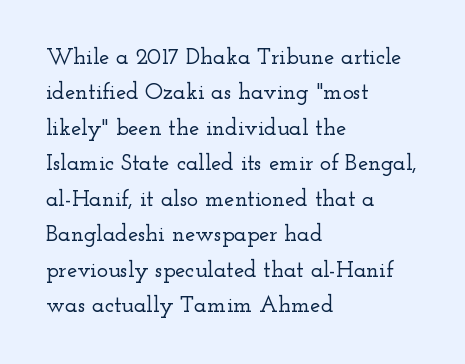
{"italic": "no", "underline": "no", "align": "left", "line_spacing": "normal", "line_spacing_ratio": 1.54, "letter_spacing": "normal", "letter_spacing_em": 0.0, "glyph_px": 23}
